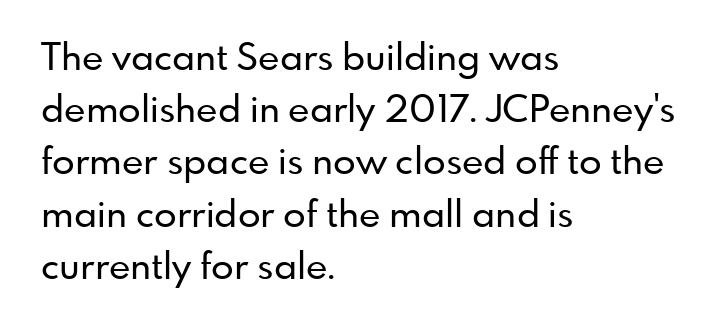
The image shows 37 px sans-serif type, upright; set left-aligned, normal line spacing (1.41x), normal letter spacing, not underlined; low stroke contrast and a small x-height.
